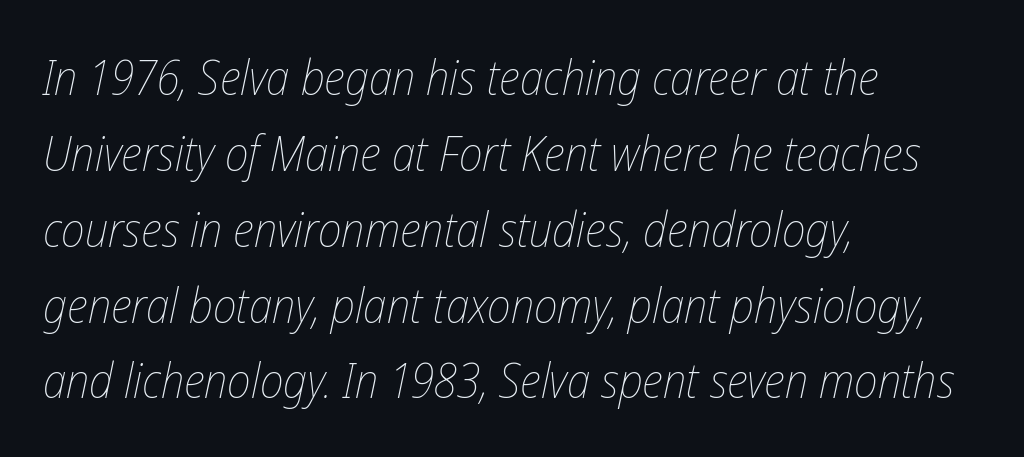
The image shows 48 px thin, condensed type, italic (leaning right); set left-aligned, normal line spacing (1.58x), normal letter spacing, not underlined; low stroke contrast and a medium x-height.
